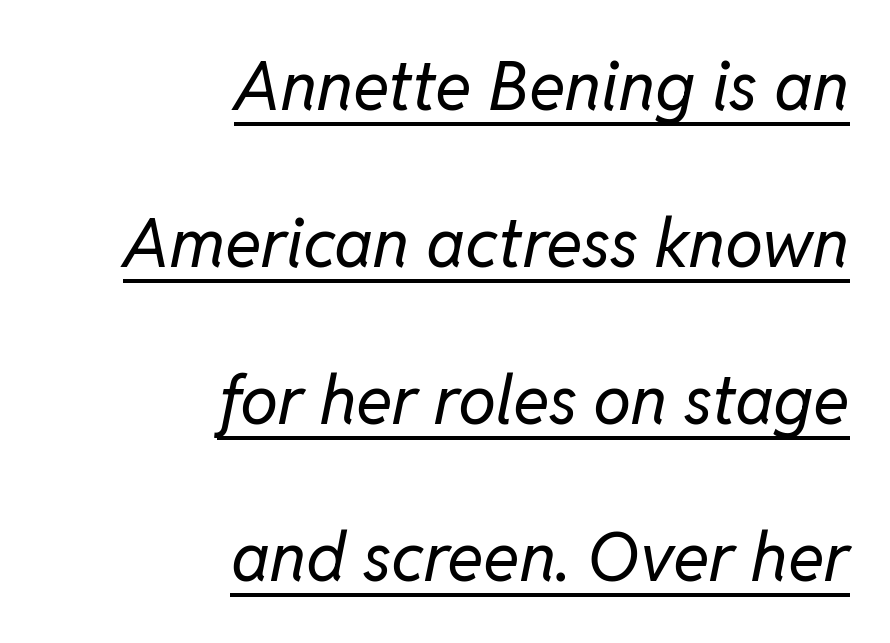
The image shows 68 px regular-weight type, italic (leaning right); set right-aligned, loose line spacing (2.31x), normal letter spacing, underlined; low stroke contrast and a medium x-height.
